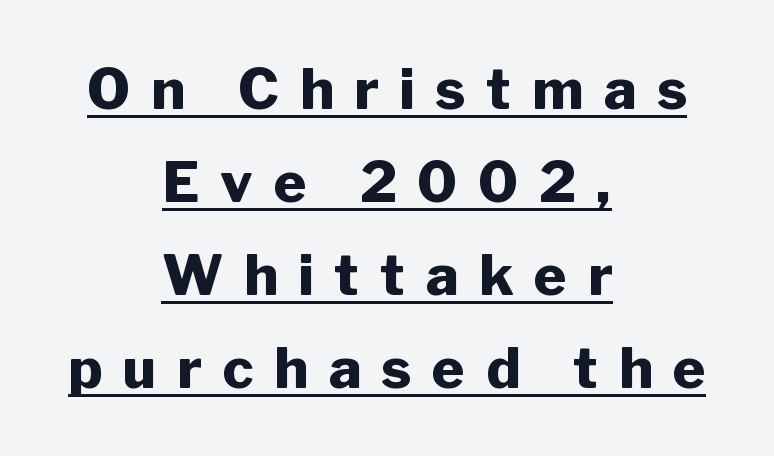
Visually the block forms a symmetrical silhouette, jagged on both flanks. When letters stand straight like this, we call the style roman or upright. The passage shown is typed in a proportional face where columns would drift. In terms of letterspacing, this is a distinctly airy, spread setting.
